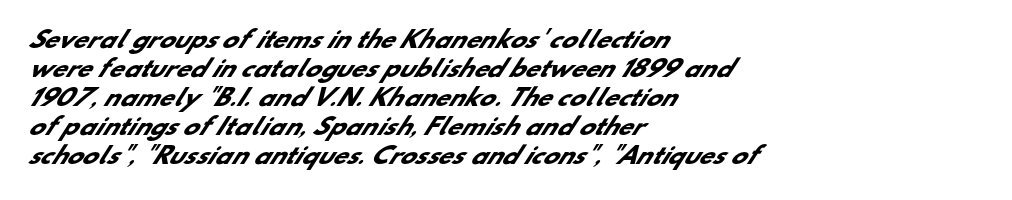
{"bold": "yes", "underline": "no", "align": "left", "line_spacing": "normal", "line_spacing_ratio": 1.26, "letter_spacing": "normal", "letter_spacing_em": 0.0, "glyph_px": 23}
